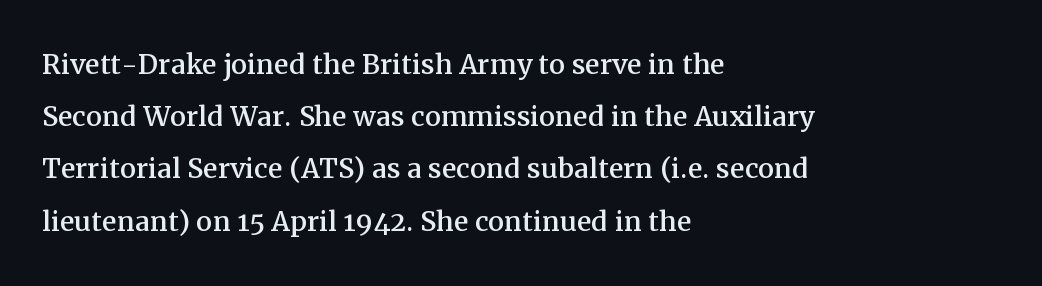
{"serif": "yes", "italic": "no", "width": "normal", "stroke_contrast": "medium", "x_height": "medium", "monospaced": "no", "underline": "no", "align": "left", "line_spacing": "normal", "line_spacing_ratio": 1.45, "letter_spacing": "normal", "letter_spacing_em": 0.0, "glyph_px": 36}
